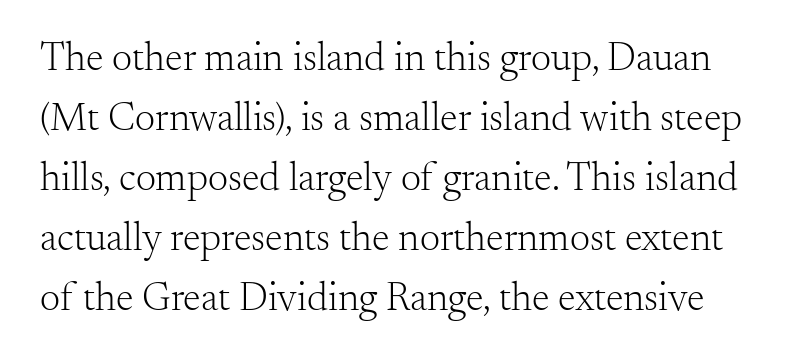
The image shows 40 px light serif type, upright; set normal line spacing (1.5x), normal letter spacing, not underlined; medium stroke contrast and a small x-height.
